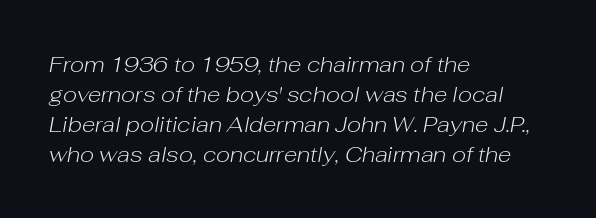
{"italic": "yes", "lean": "right", "slant_degrees": 10, "bold": "no", "underline": "no", "align": "left", "line_spacing": "normal", "line_spacing_ratio": 1.36, "letter_spacing": "normal", "letter_spacing_em": 0.0, "glyph_px": 22}
